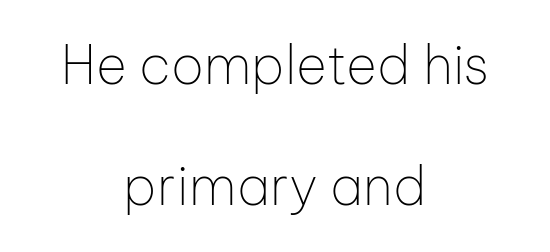
The image shows 53 px thin sans-serif type, upright; set centered, loose line spacing (2.29x), normal letter spacing, not underlined; low stroke contrast and a medium x-height.
